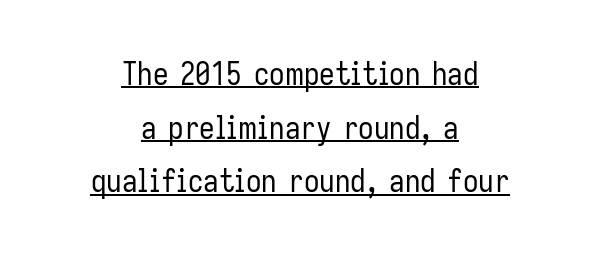
{"serif": "no", "italic": "no", "bold": "no", "weight": "regular", "width": "condensed", "stroke_contrast": "low", "x_height": "medium", "monospaced": "no", "underline": "yes", "align": "center", "line_spacing_ratio": 1.73, "letter_spacing": "normal", "letter_spacing_em": 0.0, "glyph_px": 31}
